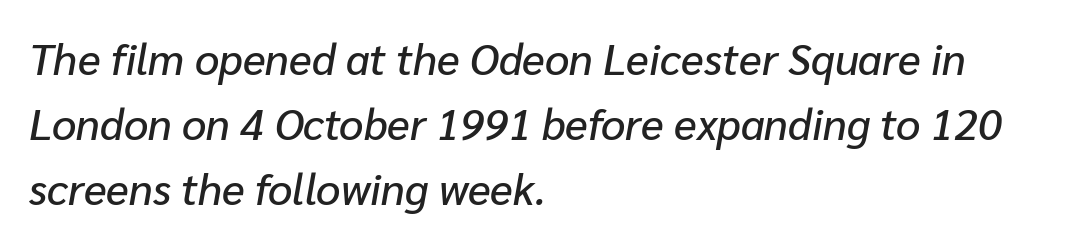
{"italic": "yes", "lean": "right", "slant_degrees": 10, "width": "normal", "stroke_contrast": "low", "x_height": "medium", "monospaced": "no", "underline": "no", "align": "left", "line_spacing": "normal", "line_spacing_ratio": 1.51, "letter_spacing": "normal", "letter_spacing_em": 0.0, "glyph_px": 43}
